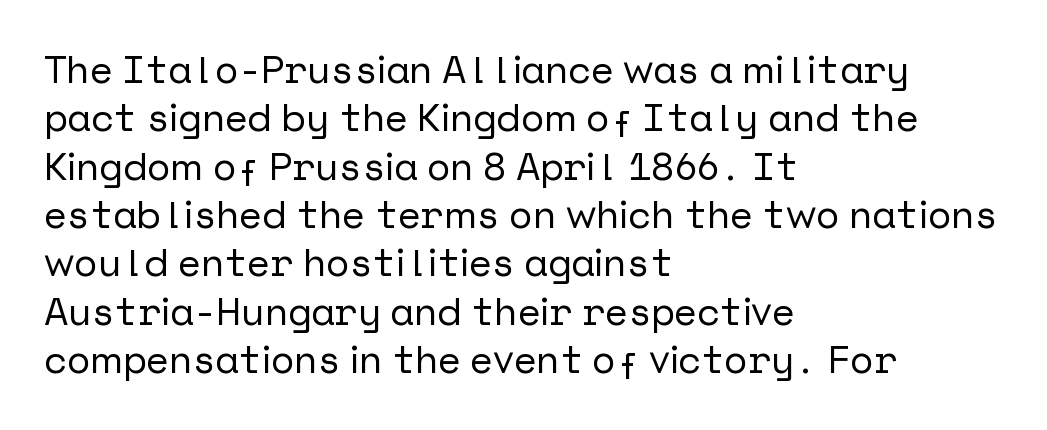
The image shows 39 px sans-serif type, upright; set left-aligned, line spacing 1.24x, normal letter spacing, not underlined; low stroke contrast and a medium x-height.
